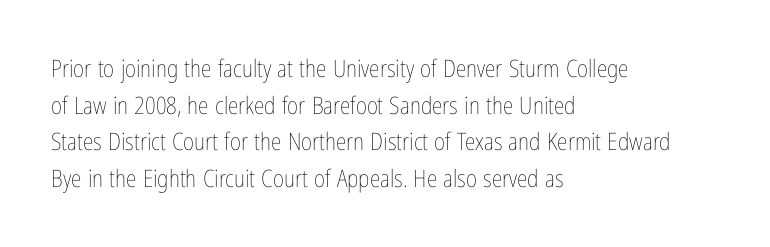
{"italic": "no", "bold": "no", "underline": "no", "align": "left", "line_spacing": "normal", "line_spacing_ratio": 1.53, "letter_spacing": "normal", "letter_spacing_em": 0.0, "glyph_px": 24}
